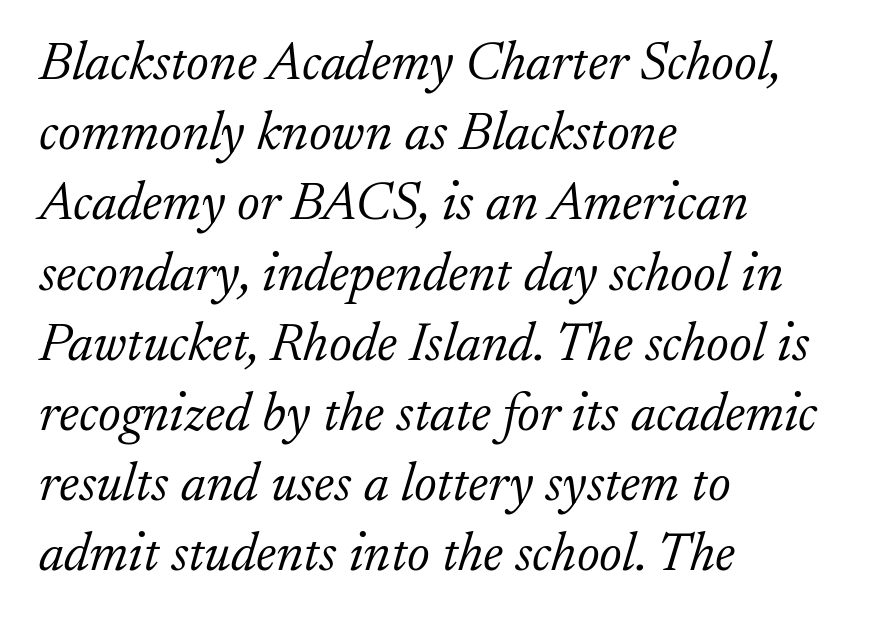
This sample uses a serif face. The compositor pushed each line to the left boundary. Quick note: interline space is typical. Weight: regular or lighter.
